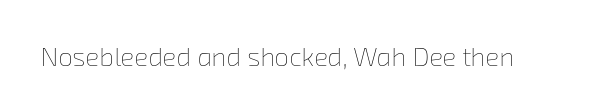
The image shows 26 px text type; set normal letter spacing, not underlined.
